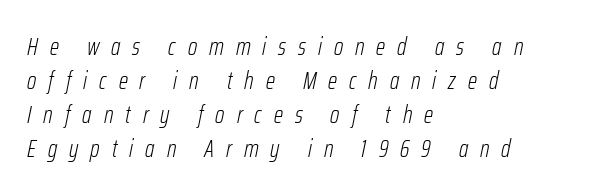
Q: Is the text bold? A: No.
Q: Is the text italic (slanted)? A: Yes, it leans right by about 12 degrees.
Q: Is the text underlined? A: No.
Q: How is the paragraph aligned? A: Left-aligned.
Q: Is the spacing between letters normal or unusually wide? A: Unusually wide.
Q: Is the spacing between lines tight, normal or loose? A: Normal.
